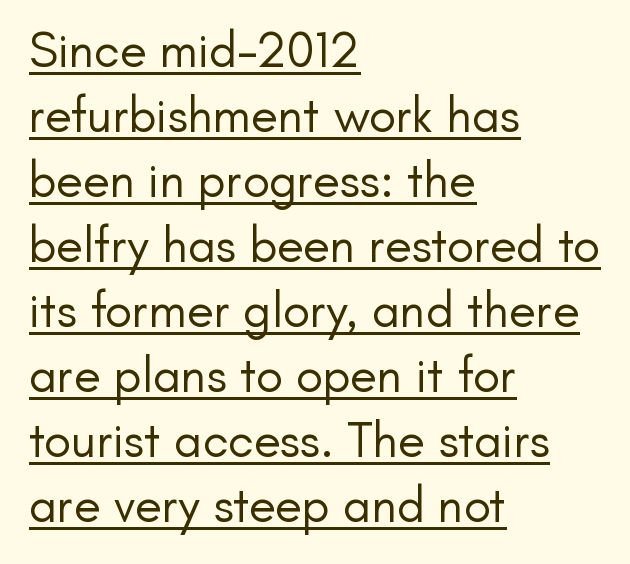
You could not count columns in this text — the font is proportionally spaced. Nothing sits at the stroke ends, so this counts as sans-serif. The specimen reads as upright at a glance. These lines sit exactly where default settings would place them. Caption: standard tracking, unaltered.
